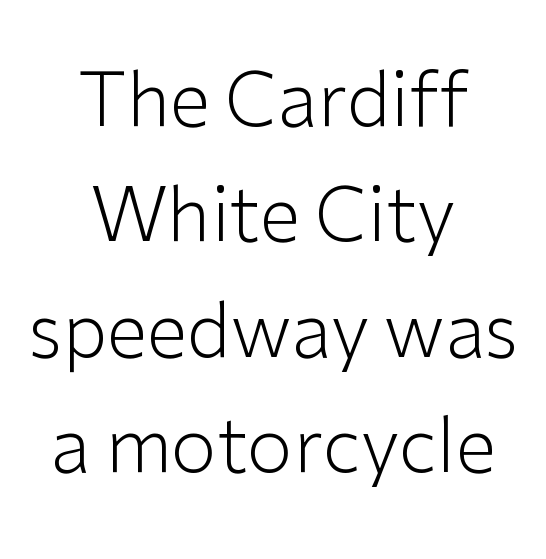
Q: Is the text bold? A: No.
Q: Is the text italic (slanted)? A: No, it is upright.
Q: Is the typeface a serif or a sans-serif typeface? A: Sans-serif.
Q: Is the text underlined? A: No.
Q: How is the paragraph aligned? A: Centered.
Q: Is the spacing between letters normal or unusually wide? A: Normal.
Q: Is the spacing between lines tight, normal or loose? A: Normal.
Q: Width (condensed, normal, or wide)? A: Normal.
Q: Stroke contrast? A: Low.
Q: x-height? A: Medium.
Q: Monospaced? A: No.
